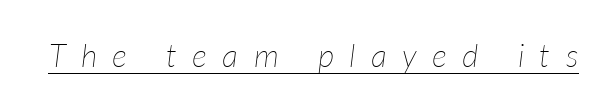
{"italic": "yes", "lean": "right", "slant_degrees": 7, "bold": "no", "weight": "thin", "width": "normal", "stroke_contrast": "low", "x_height": "medium", "monospaced": "no", "underline": "yes", "letter_spacing": "wide", "letter_spacing_em": 0.48, "glyph_px": 32}
